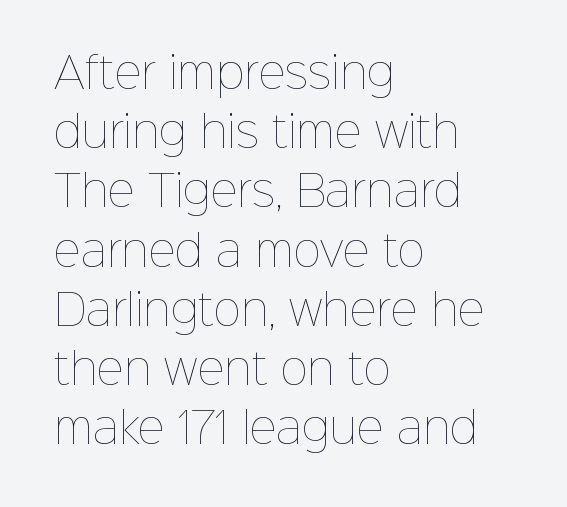
The image shows 42 px thin type, upright; set left-aligned, normal line spacing (1.41x), normal letter spacing, not underlined; low stroke contrast and a medium x-height.
